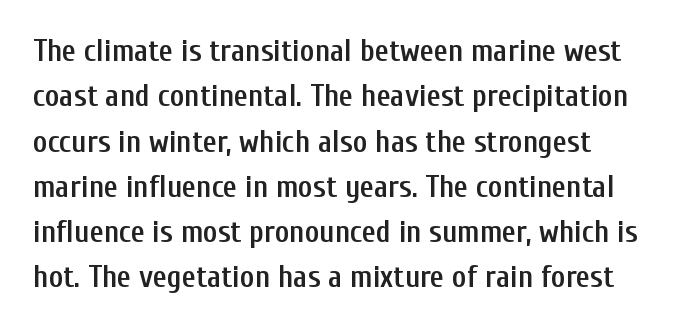
Q: Is the text bold? A: Semi-bold.
Q: Is the text italic (slanted)? A: No, it is upright.
Q: Is the typeface a serif or a sans-serif typeface? A: Sans-serif.
Q: Is the text underlined? A: No.
Q: Is the spacing between letters normal or unusually wide? A: Normal.
Q: Is the spacing between lines tight, normal or loose? A: Normal.
Q: Width (condensed, normal, or wide)? A: Condensed.
Q: Stroke contrast? A: Low.
Q: x-height? A: Medium.
Q: Monospaced? A: No.
